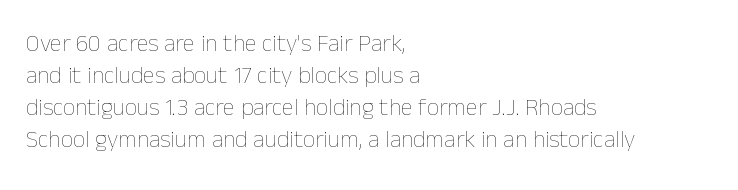
Q: Is the text bold? A: No.
Q: Is the text italic (slanted)? A: No, it is upright.
Q: Is the text underlined? A: No.
Q: How is the paragraph aligned? A: Left-aligned.
Q: Is the spacing between letters normal or unusually wide? A: Normal.
Q: Is the spacing between lines tight, normal or loose? A: Normal.
